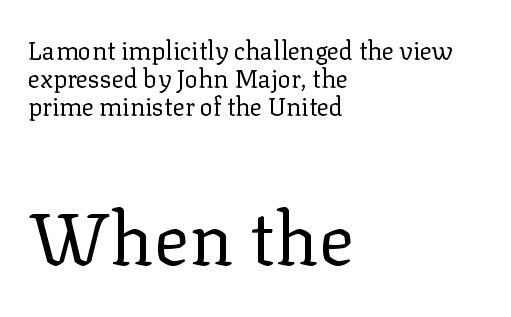
{"serif": "yes", "italic": "no", "bold": "no", "weight": "regular", "width": "normal", "stroke_contrast": "low", "x_height": "medium", "monospaced": "no", "underline": "no", "align": "left", "line_spacing": "tight", "line_spacing_ratio": 1.13, "letter_spacing": "normal", "letter_spacing_em": 0.0, "larger_block": "second", "size_ratio": 2.96, "glyph_px": 74}
